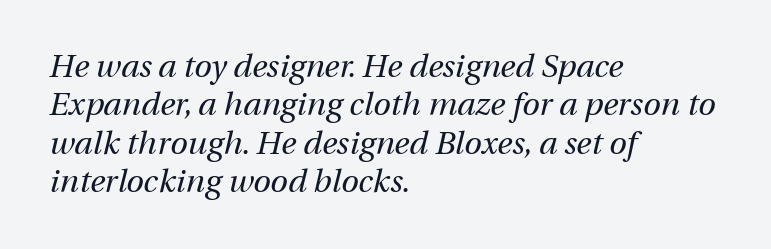
Q: Is the text bold? A: No.
Q: Is the text italic (slanted)? A: Yes, it leans right by about 12 degrees.
Q: Is the text underlined? A: No.
Q: How is the paragraph aligned? A: Left-aligned.
Q: Is the spacing between letters normal or unusually wide? A: Normal.
Q: Width (condensed, normal, or wide)? A: Normal.
Q: Stroke contrast? A: Medium.
Q: x-height? A: Medium.
Q: Monospaced? A: No.
